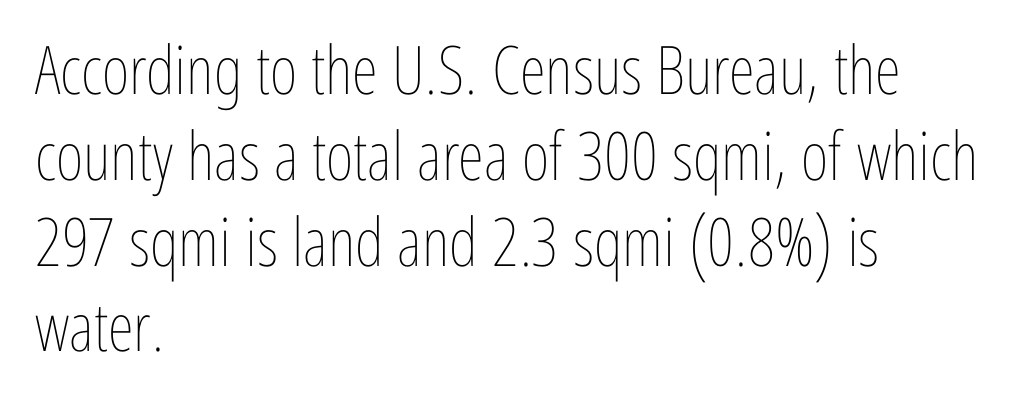
{"italic": "no", "bold": "no", "weight": "thin", "width": "condensed", "stroke_contrast": "low", "x_height": "medium", "monospaced": "no", "underline": "no", "align": "left", "line_spacing": "normal", "line_spacing_ratio": 1.28, "letter_spacing": "normal", "letter_spacing_em": 0.0, "glyph_px": 67}
